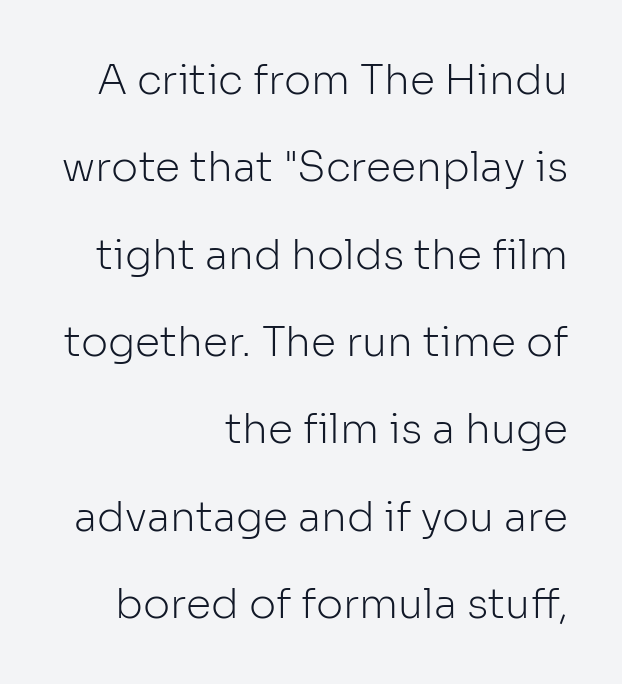
The image shows 41 px light sans-serif type, upright; set right-aligned, loose line spacing (2.13x), normal letter spacing, not underlined; low stroke contrast and a medium x-height.
